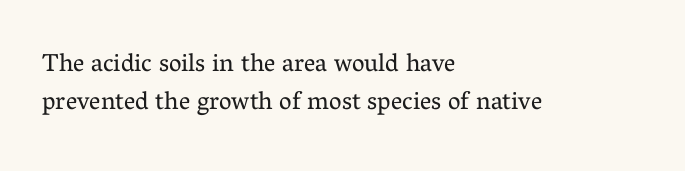
Q: Is the text bold? A: No.
Q: Is the text italic (slanted)? A: No, it is upright.
Q: Is the text underlined? A: No.
Q: How is the paragraph aligned? A: Left-aligned.
Q: Is the spacing between letters normal or unusually wide? A: Normal.
Q: Is the spacing between lines tight, normal or loose? A: Normal.
